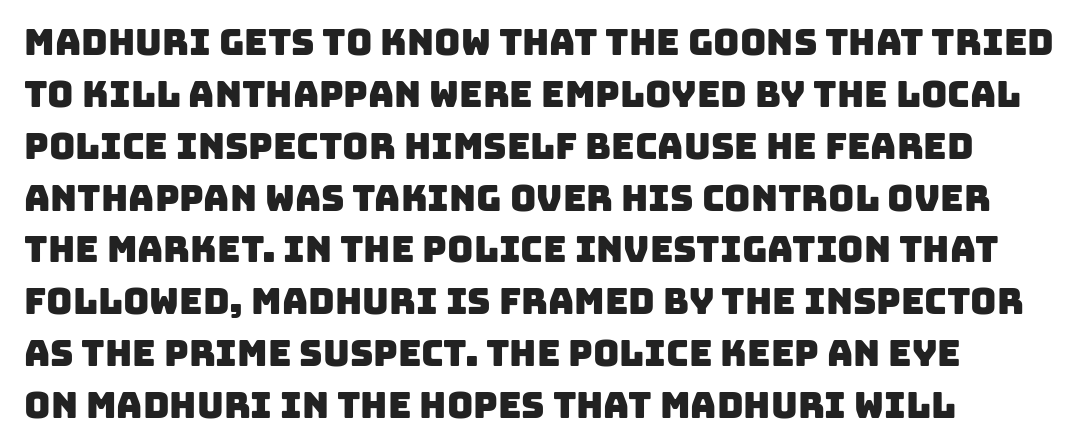
The image shows 36 px sans-serif type; set left-aligned, normal line spacing (1.44x), normal letter spacing, not underlined; low stroke contrast and a large x-height.
